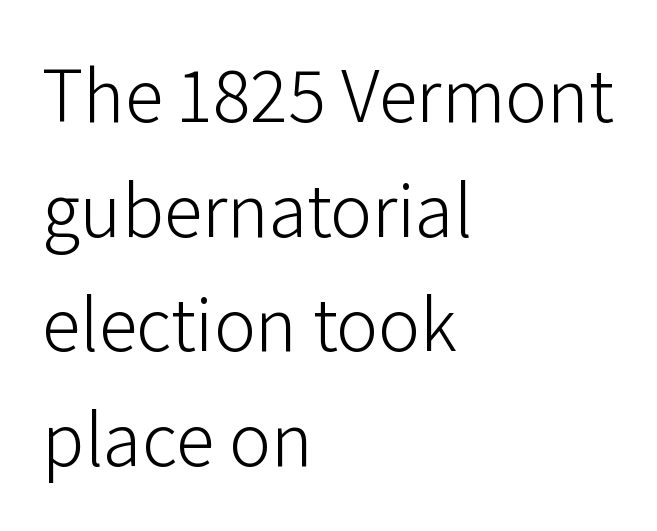
The image shows 78 px light sans-serif type, upright; set left-aligned, normal line spacing (1.47x), normal letter spacing, not underlined; low stroke contrast and a medium x-height.
